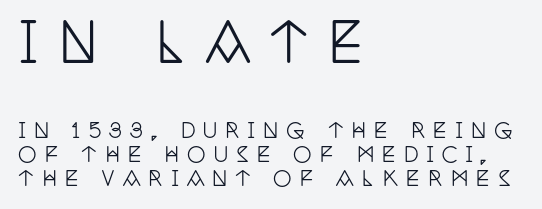
{"serif": "yes", "italic": "no", "width": "condensed", "stroke_contrast": "low", "x_height": "large", "monospaced": "no", "underline": "no", "align": "left", "line_spacing": "tight", "line_spacing_ratio": 1.14, "letter_spacing": "wide", "letter_spacing_em": 0.37, "larger_block": "first", "size_ratio": 2.52, "glyph_px": 53}
